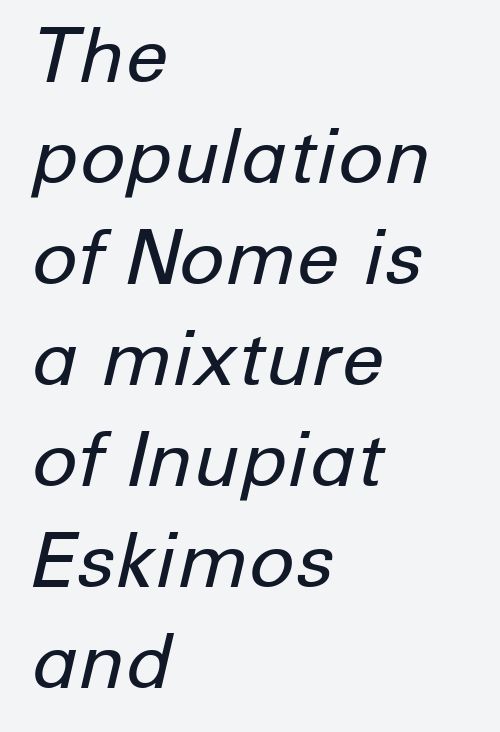
Q: Is the text bold? A: No.
Q: Is the text italic (slanted)? A: Yes, it leans right by about 12 degrees.
Q: Is the text underlined? A: No.
Q: How is the paragraph aligned? A: Left-aligned.
Q: Is the spacing between letters normal or unusually wide? A: Normal.
Q: Is the spacing between lines tight, normal or loose? A: Normal.
Q: Width (condensed, normal, or wide)? A: Normal.
Q: Stroke contrast? A: Low.
Q: x-height? A: Medium.
Q: Monospaced? A: No.
